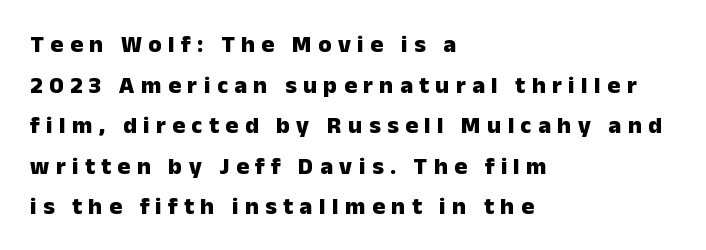
The image shows 24 px bold type, upright; set left-aligned, normal line spacing (1.69x), unusually wide letter spacing (+0.27 em), not underlined.
